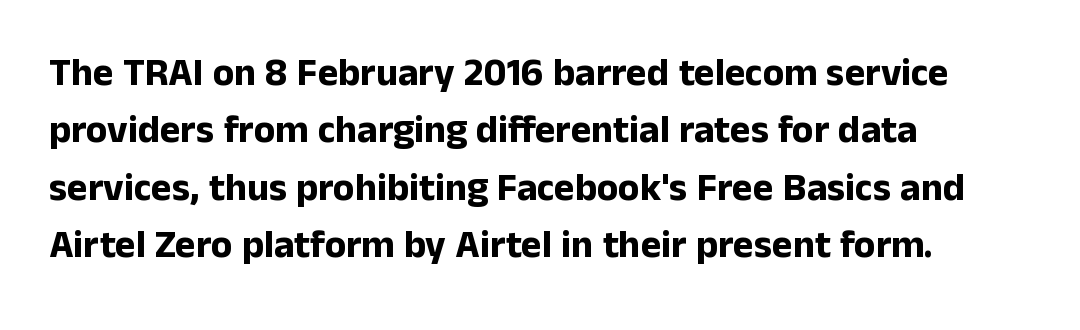
{"serif": "no", "italic": "no", "bold": "yes", "weight": "bold", "width": "normal", "stroke_contrast": "low", "x_height": "medium", "monospaced": "no", "underline": "no", "align": "left", "line_spacing": "normal", "line_spacing_ratio": 1.47, "letter_spacing": "normal", "letter_spacing_em": 0.0, "glyph_px": 39}
